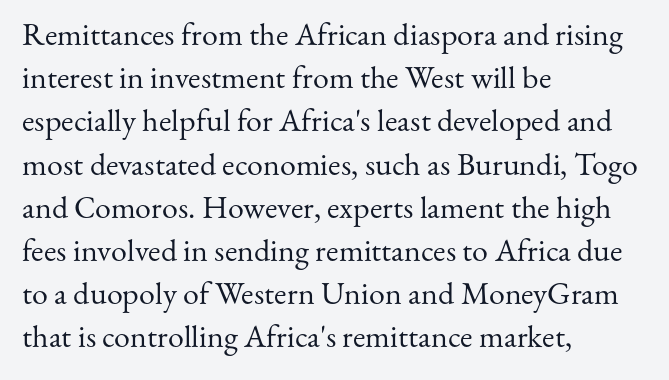
{"serif": "yes", "italic": "no", "bold": "no", "weight": "regular", "width": "normal", "stroke_contrast": "medium", "x_height": "small", "monospaced": "no", "underline": "no", "align": "left", "line_spacing": "normal", "line_spacing_ratio": 1.35, "letter_spacing": "normal", "letter_spacing_em": 0.0, "glyph_px": 32}
